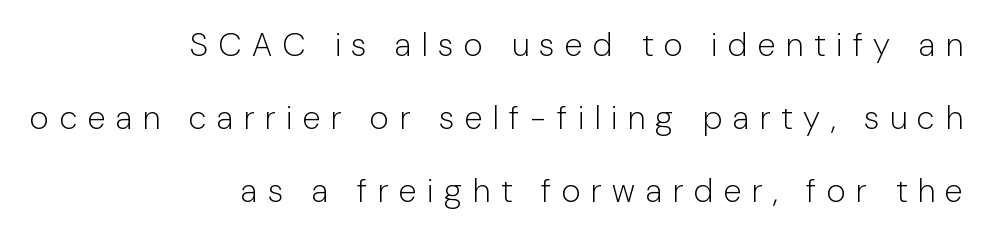
Heft: none added — not bold. Vertical strokes here are truly vertical. A clean baseline with only descenders dipping below it. Someone cranked the tracking dial way up on this one. Leading: increased. A sans-serif font was chosen for this passage.
